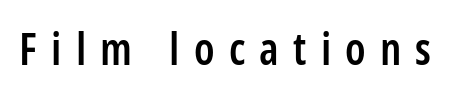
I'd call this a sans setting — the letters go barefoot. Decoration check: the copy has no underline. This is the regular roman posture of the typeface. Set as a demibold, roughly 600 on the weight scale. Words appear elongated and porous because spacing is wide. Do the characters align in a grid? No, the font is proportional.
